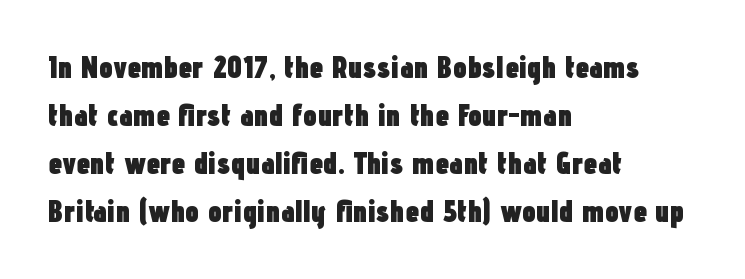
The image shows 31 px heavy, condensed sans-serif type, upright; set left-aligned, normal line spacing (1.55x), normal letter spacing, not underlined; low stroke contrast and a medium x-height.
